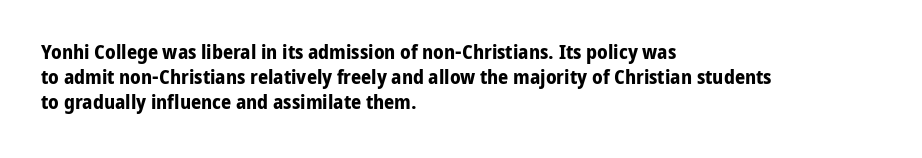
{"italic": "no", "bold": "yes", "underline": "no", "align": "left", "line_spacing_ratio": 1.24, "letter_spacing": "normal", "letter_spacing_em": 0.0, "glyph_px": 20}
